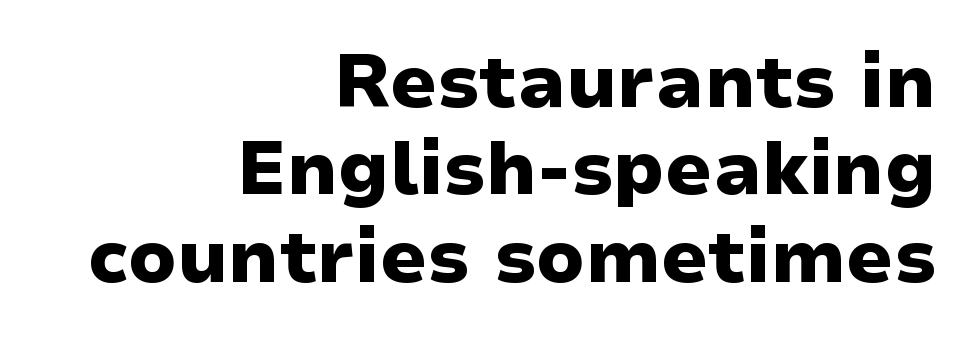
Q: Is the text bold? A: Yes.
Q: Is the text italic (slanted)? A: No, it is upright.
Q: Is the typeface a serif or a sans-serif typeface? A: Sans-serif.
Q: Is the text underlined? A: No.
Q: How is the paragraph aligned? A: Right-aligned.
Q: Is the spacing between letters normal or unusually wide? A: Normal.
Q: Width (condensed, normal, or wide)? A: Wide.
Q: Stroke contrast? A: Low.
Q: x-height? A: Medium.
Q: Monospaced? A: No.
